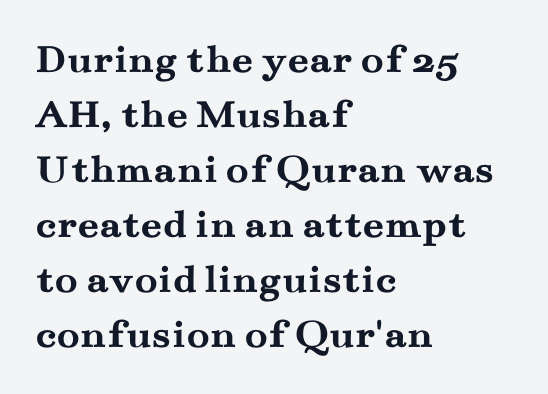
Q: Is the text bold? A: Yes.
Q: Is the text italic (slanted)? A: No, it is upright.
Q: Is the typeface a serif or a sans-serif typeface? A: Serif.
Q: Is the text underlined? A: No.
Q: How is the paragraph aligned? A: Left-aligned.
Q: Is the spacing between letters normal or unusually wide? A: Normal.
Q: Is the spacing between lines tight, normal or loose? A: Normal.
Q: Width (condensed, normal, or wide)? A: Wide.
Q: Stroke contrast? A: Medium.
Q: x-height? A: Small.
Q: Monospaced? A: No.
